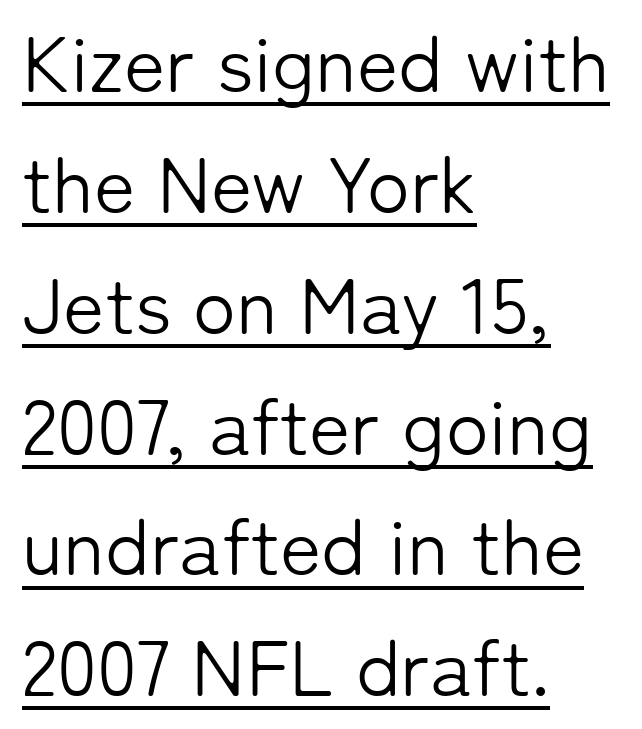
{"serif": "no", "italic": "no", "bold": "no", "weight": "light", "width": "normal", "stroke_contrast": "low", "x_height": "medium", "monospaced": "no", "underline": "yes", "align": "left", "line_spacing": "normal", "line_spacing_ratio": 1.53, "letter_spacing": "normal", "letter_spacing_em": 0.0, "glyph_px": 79}
